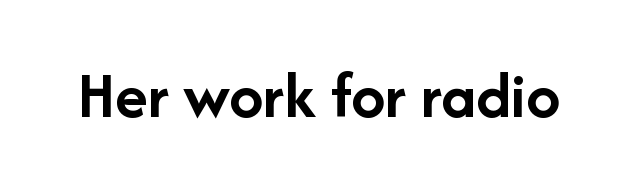
Q: Is the text bold? A: Yes.
Q: Is the text italic (slanted)? A: No, it is upright.
Q: Is the typeface a serif or a sans-serif typeface? A: Sans-serif.
Q: Is the text underlined? A: No.
Q: Is the spacing between letters normal or unusually wide? A: Normal.
Q: Width (condensed, normal, or wide)? A: Normal.
Q: Stroke contrast? A: Low.
Q: x-height? A: Medium.
Q: Monospaced? A: No.
